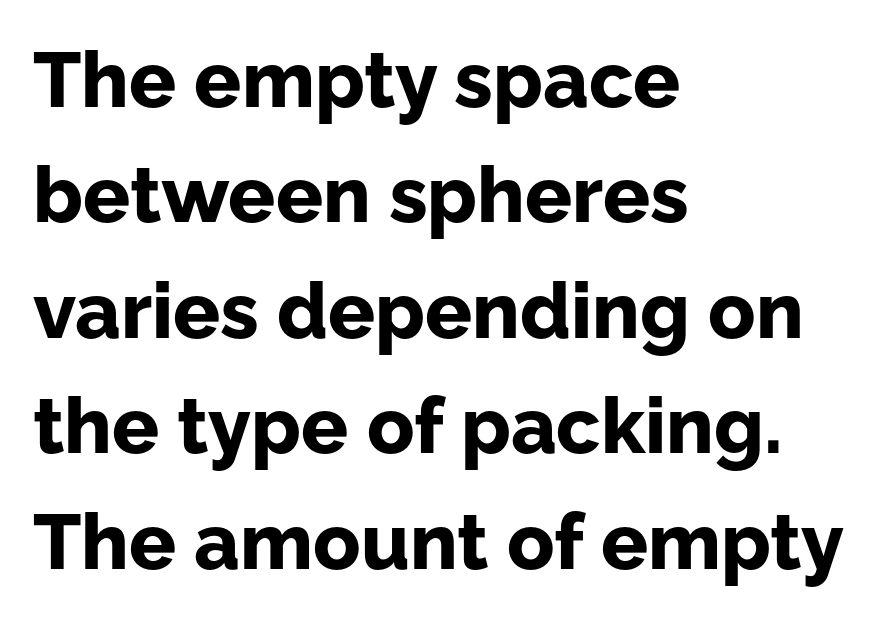
Posture: upright roman. Serif or sans? Sans — the stroke terminals are bare. Stroke thickness is high; the sample reads as a true bold. How are the letters spaced? Ordinarily, with no added tracking. Rule under the text: the space is simply empty. Looks like regular typesetting: each glyph gets only the width it needs.
